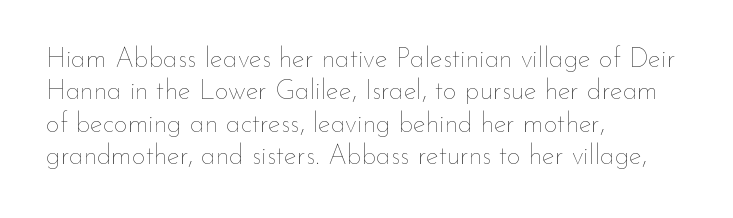
The image shows 27 px text type, upright; set left-aligned, line spacing 1.2x, normal letter spacing, not underlined.
